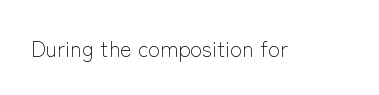
The image shows 22 px text type, upright; set normal letter spacing, not underlined.
